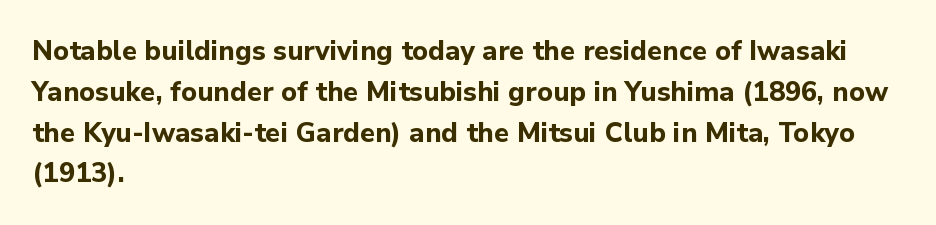
This is the regular roman posture of the typeface. Regarding leading, the lines here are spaced in the standard way. Heft: maximum for text — a bold. The specimen omits any rule beneath the text block's lines.
